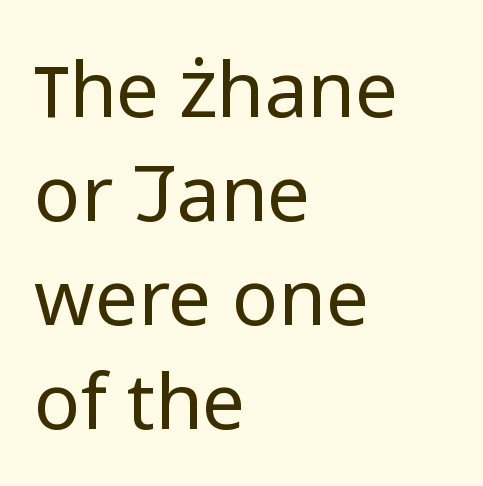
Q: Is the text bold? A: No.
Q: Is the text italic (slanted)? A: No, it is upright.
Q: Is the typeface a serif or a sans-serif typeface? A: Sans-serif.
Q: Is the text underlined? A: No.
Q: How is the paragraph aligned? A: Left-aligned.
Q: Is the spacing between letters normal or unusually wide? A: Normal.
Q: Is the spacing between lines tight, normal or loose? A: Normal.
Q: Width (condensed, normal, or wide)? A: Normal.
Q: Stroke contrast? A: Low.
Q: x-height? A: Medium.
Q: Monospaced? A: No.
